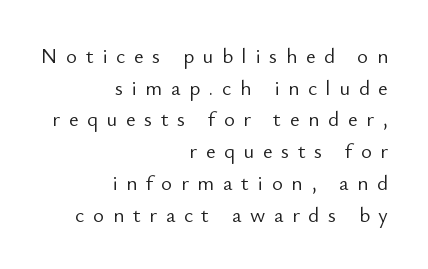
The image shows 21 px text type, upright; set right-aligned, normal line spacing (1.51x), unusually wide letter spacing (+0.41 em), not underlined.
